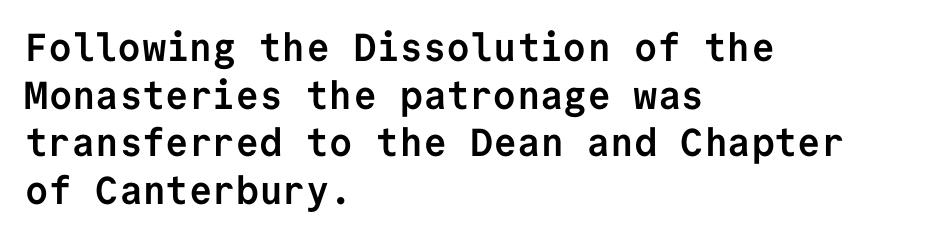
Compared with a centered layout, this one pins lines to the left instead. This rendering leaves character spacing at its baseline value. No feet cap the strokes, marking this as sans-serif type. Each letter, wide or thin by design, is forced into the same width here.
